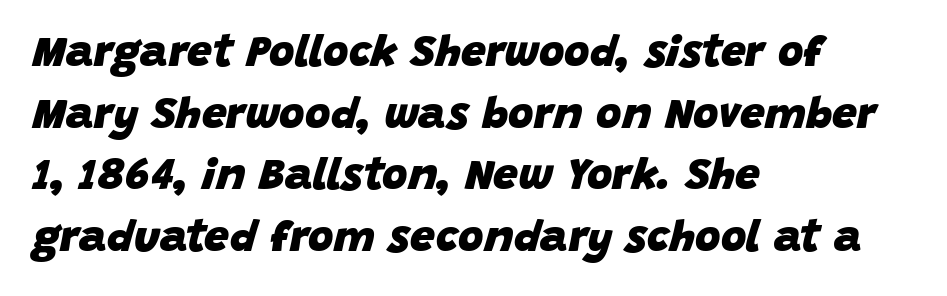
The image shows 44 px heavy type, italic (leaning right); set left-aligned, normal line spacing (1.4x), normal letter spacing, not underlined; low stroke contrast and a large x-height.
